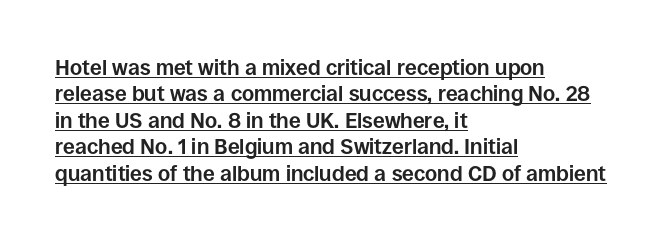
The image shows 21 px bold type, upright; set left-aligned, normal line spacing (1.26x), normal letter spacing, underlined.
